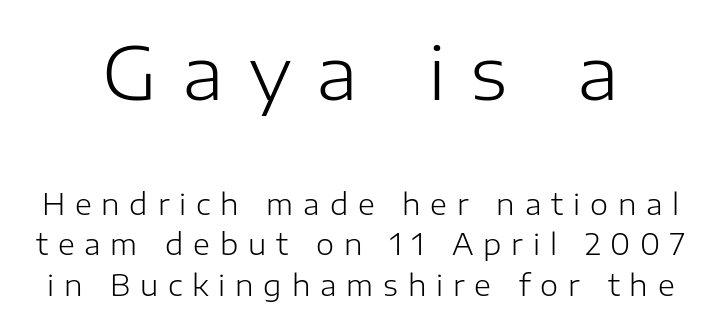
The face used here is a sans, in the tradition of grotesques and geometrics. Large over small — that's the arrangement of the two blocks here. Summary of weight: not heavy and not bold. What's the leading like? Ordinary, nothing unusual. This sample has the flowing, uneven cadence of proportional lettering.
